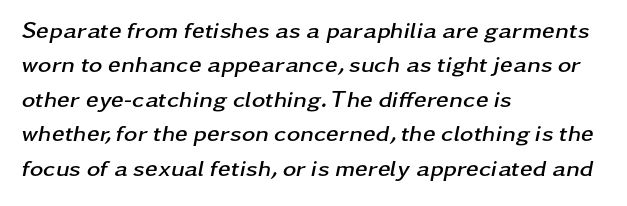
Q: Is the text bold? A: Yes.
Q: Is the text italic (slanted)? A: Yes, it leans right by about 11 degrees.
Q: Is the text underlined? A: No.
Q: How is the paragraph aligned? A: Left-aligned.
Q: Is the spacing between letters normal or unusually wide? A: Normal.
Q: Is the spacing between lines tight, normal or loose? A: Normal.
